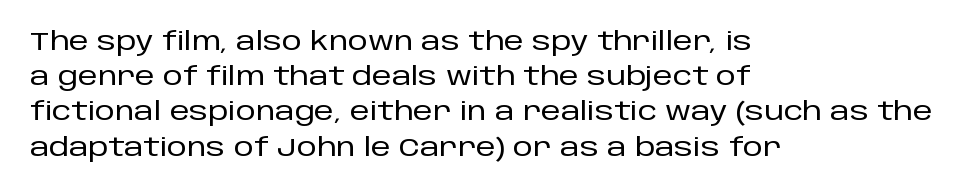
The image shows 25 px text type, upright; set left-aligned, normal line spacing (1.41x), normal letter spacing, not underlined.
